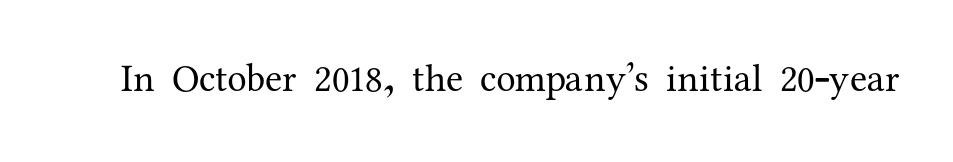
{"serif": "yes", "italic": "no", "bold": "no", "weight": "regular", "width": "normal", "stroke_contrast": "medium", "x_height": "medium", "monospaced": "no", "underline": "no", "letter_spacing": "normal", "letter_spacing_em": 0.0, "glyph_px": 39}
